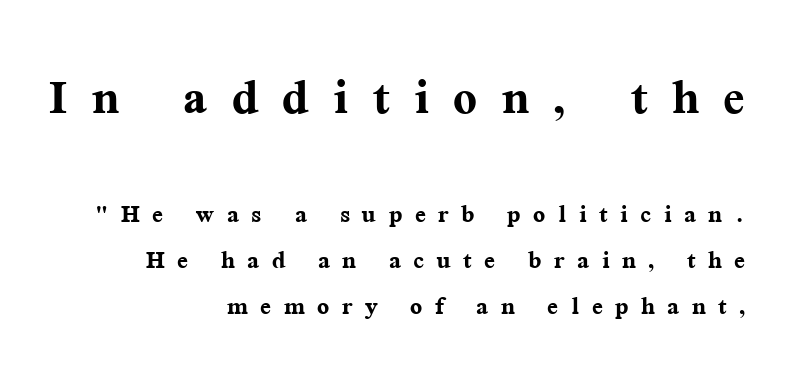
The image shows 63 px semibold serif type, upright; set right-aligned, normal line spacing (1.43x), unusually wide letter spacing (+0.39 em), not underlined; the first (top) block is 1.97x larger; medium stroke contrast and a medium x-height.
